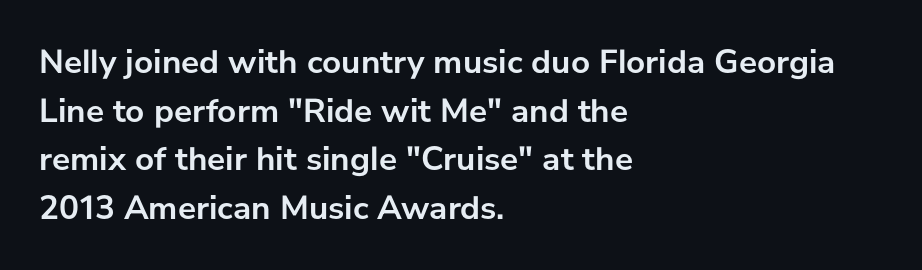
The image shows 34 px semibold sans-serif type, upright; set left-aligned, normal line spacing (1.43x), normal letter spacing, not underlined; low stroke contrast and a medium x-height.
